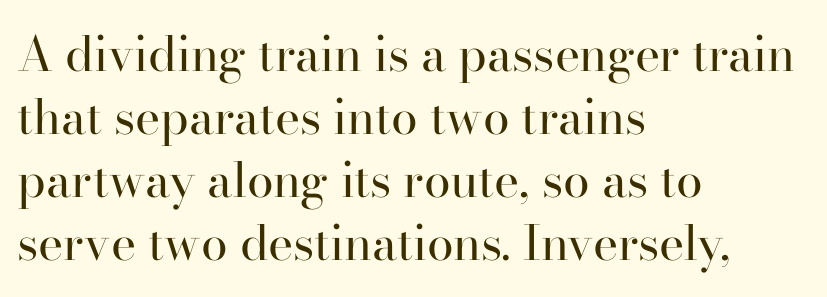
{"serif": "yes", "italic": "no", "bold": "no", "weight": "regular", "width": "normal", "stroke_contrast": "high", "x_height": "small", "monospaced": "no", "underline": "no", "align": "left", "line_spacing": "normal", "line_spacing_ratio": 1.31, "letter_spacing": "normal", "letter_spacing_em": 0.0, "glyph_px": 48}
